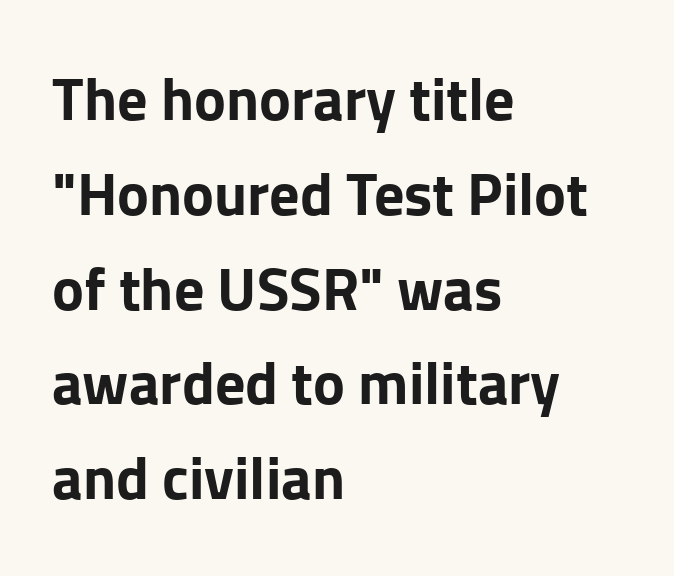
The image shows 60 px bold sans-serif type, upright; set left-aligned, normal line spacing (1.58x), normal letter spacing, not underlined; low stroke contrast and a medium x-height.
